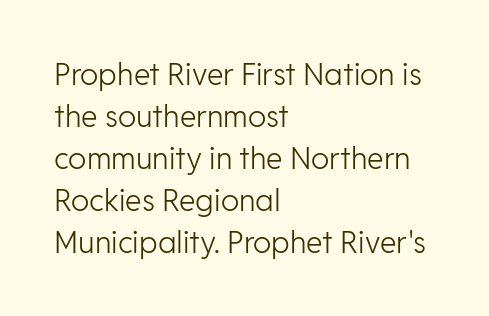
{"serif": "no", "italic": "no", "bold": "no", "weight": "light", "width": "normal", "stroke_contrast": "low", "x_height": "medium", "monospaced": "no", "underline": "no", "align": "left", "line_spacing": "normal", "line_spacing_ratio": 1.4, "letter_spacing": "normal", "letter_spacing_em": 0.0, "glyph_px": 30}
